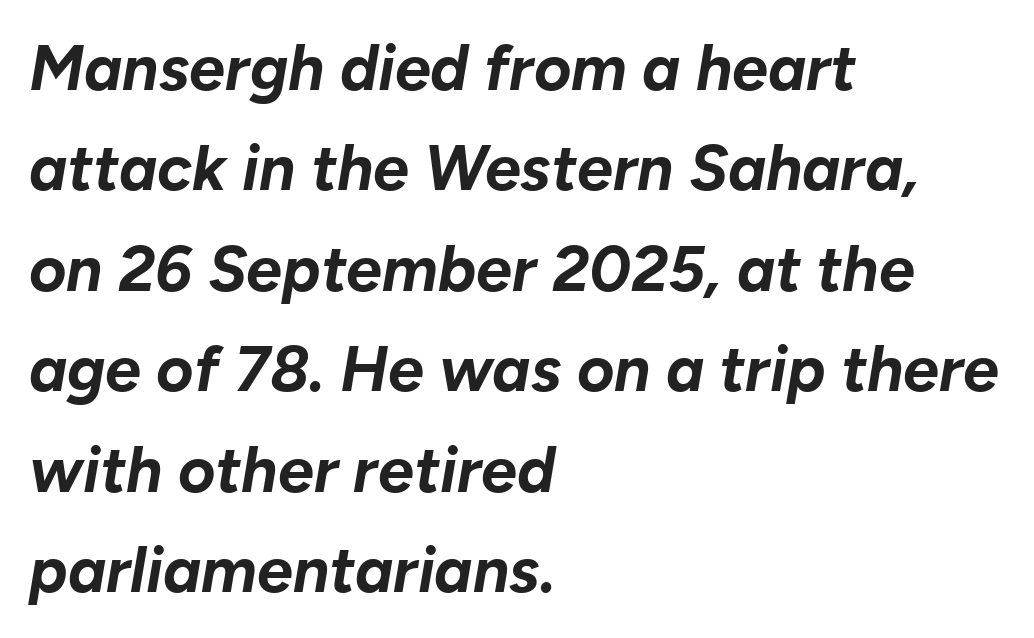
{"italic": "yes", "lean": "right", "slant_degrees": 10, "bold": "yes", "weight": "bold", "width": "normal", "stroke_contrast": "low", "x_height": "medium", "monospaced": "no", "underline": "no", "align": "left", "line_spacing": "normal", "line_spacing_ratio": 1.57, "letter_spacing": "normal", "letter_spacing_em": 0.0, "glyph_px": 64}
